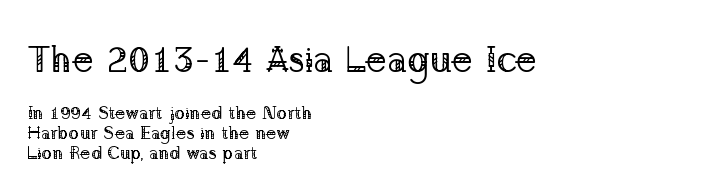
Q: Is the text bold? A: No.
Q: Is the text italic (slanted)? A: No, it is upright.
Q: Is the typeface a serif or a sans-serif typeface? A: Serif.
Q: Is the text underlined? A: No.
Q: How is the paragraph aligned? A: Left-aligned.
Q: Is the spacing between letters normal or unusually wide? A: Normal.
Q: Is the spacing between lines tight, normal or loose? A: Tight.
Q: Which block of text is set in a larger size, the first (top) or the second (bottom)? A: The first (top) one.
Q: Width (condensed, normal, or wide)? A: Normal.
Q: Stroke contrast? A: Low.
Q: x-height? A: Medium.
Q: Monospaced? A: No.
